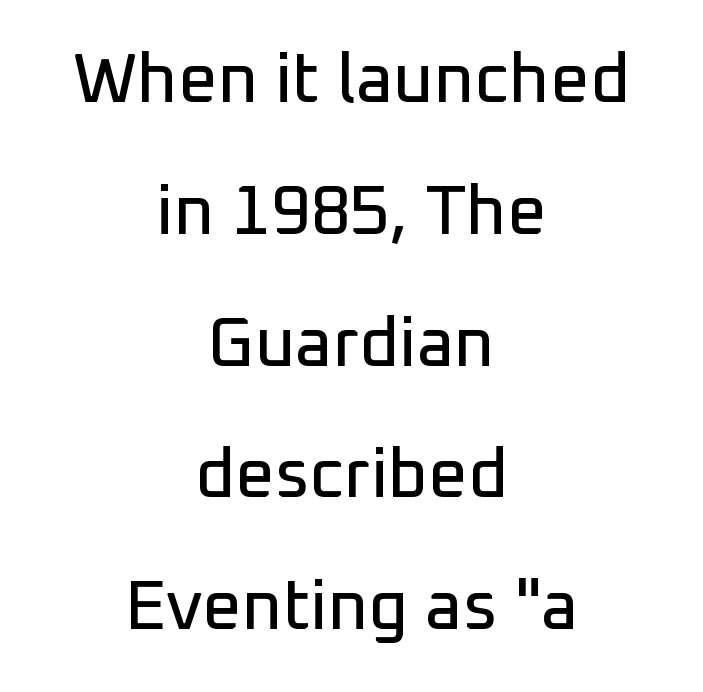
{"serif": "no", "italic": "no", "width": "normal", "stroke_contrast": "low", "x_height": "medium", "monospaced": "no", "underline": "no", "align": "center", "line_spacing": "loose", "line_spacing_ratio": 1.91, "letter_spacing": "normal", "letter_spacing_em": 0.0, "glyph_px": 69}
